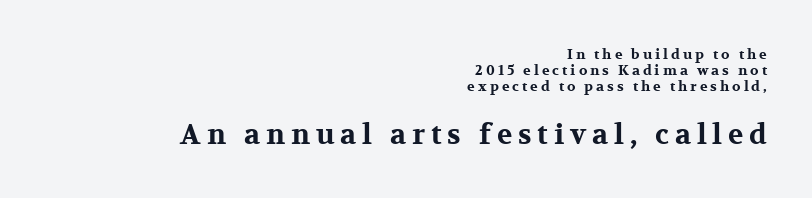
The image shows 28 px bold, wide serif type, upright; set right-aligned, tight line spacing (1.15x), unusually wide letter spacing (+0.21 em), not underlined; the second (bottom) block is 2.0x larger; medium stroke contrast and a medium x-height.
